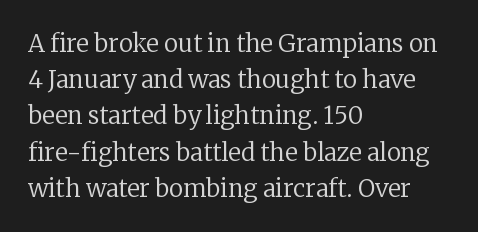
{"italic": "no", "bold": "no", "underline": "no", "align": "left", "line_spacing": "normal", "line_spacing_ratio": 1.51, "letter_spacing": "normal", "letter_spacing_em": 0.0, "glyph_px": 24}
